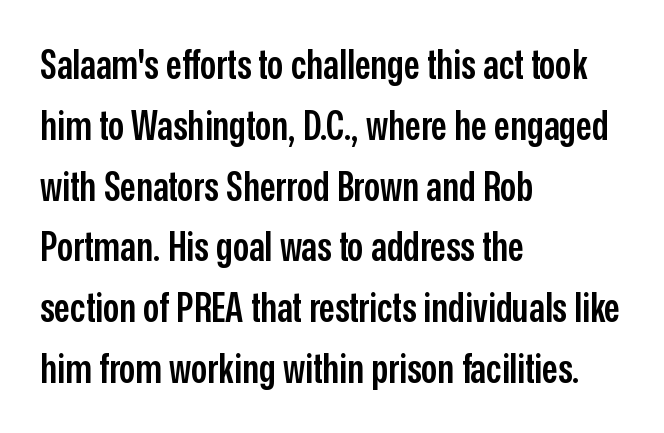
The image shows 40 px semibold, condensed sans-serif type, upright; set left-aligned, normal line spacing (1.52x), normal letter spacing, not underlined; low stroke contrast and a medium x-height.
